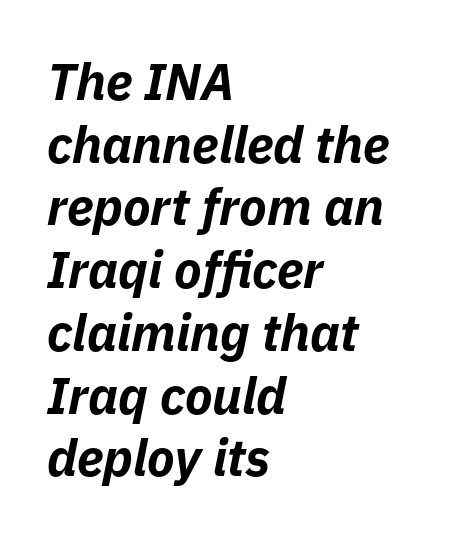
{"italic": "yes", "lean": "right", "slant_degrees": 11, "bold": "yes", "weight": "bold", "width": "normal", "stroke_contrast": "low", "x_height": "medium", "monospaced": "no", "underline": "no", "align": "left", "line_spacing_ratio": 1.23, "letter_spacing": "normal", "letter_spacing_em": 0.0, "glyph_px": 51}
